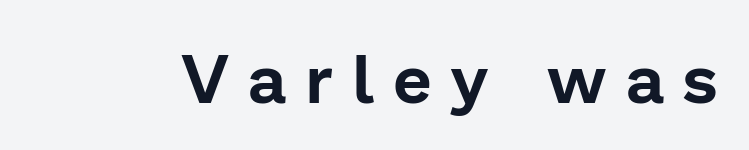
Q: Is the text italic (slanted)? A: No, it is upright.
Q: Is the typeface a serif or a sans-serif typeface? A: Sans-serif.
Q: Is the text underlined? A: No.
Q: Is the spacing between letters normal or unusually wide? A: Unusually wide.
Q: Width (condensed, normal, or wide)? A: Normal.
Q: Stroke contrast? A: Low.
Q: x-height? A: Medium.
Q: Monospaced? A: No.
